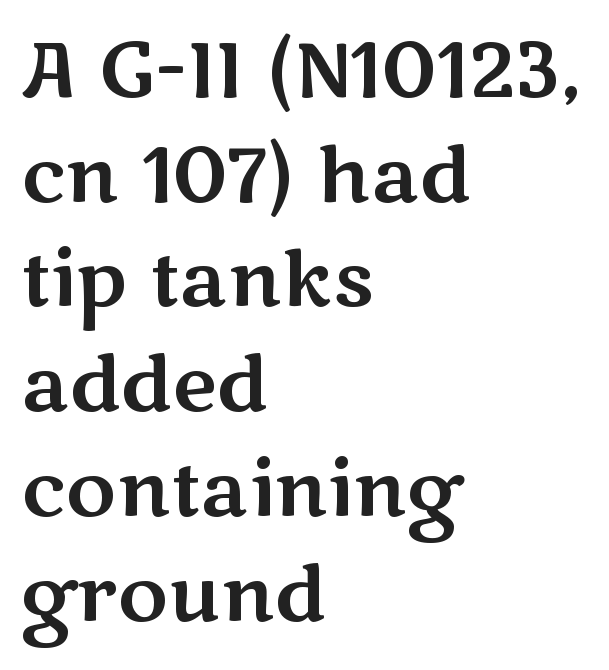
The image shows 77 px wide sans-serif type, upright; set left-aligned, normal line spacing (1.36x), normal letter spacing, not underlined; medium stroke contrast and a medium x-height.
